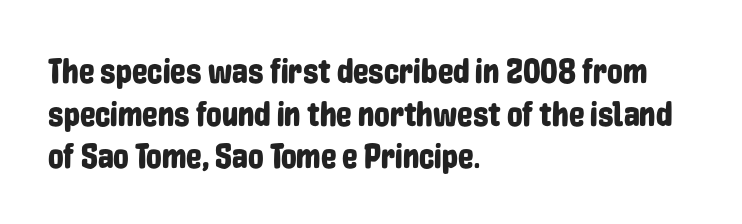
The string is rendered with underlining switched off. Here the designer chose a conventional face with non-uniform glyph widths. The face used here is a sans, in the tradition of grotesques and geometrics. Casual observation: everything's shoved over to the left.
